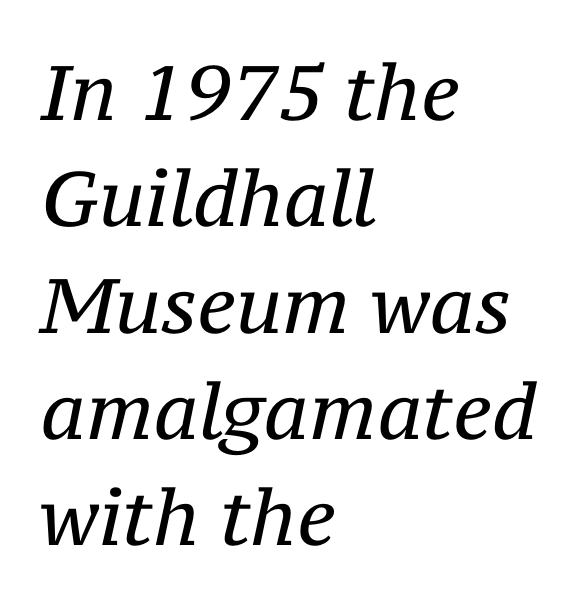
The image shows 77 px regular-weight serif type, italic (leaning right); set left-aligned, normal line spacing (1.38x), normal letter spacing, not underlined; medium stroke contrast and a medium x-height.
